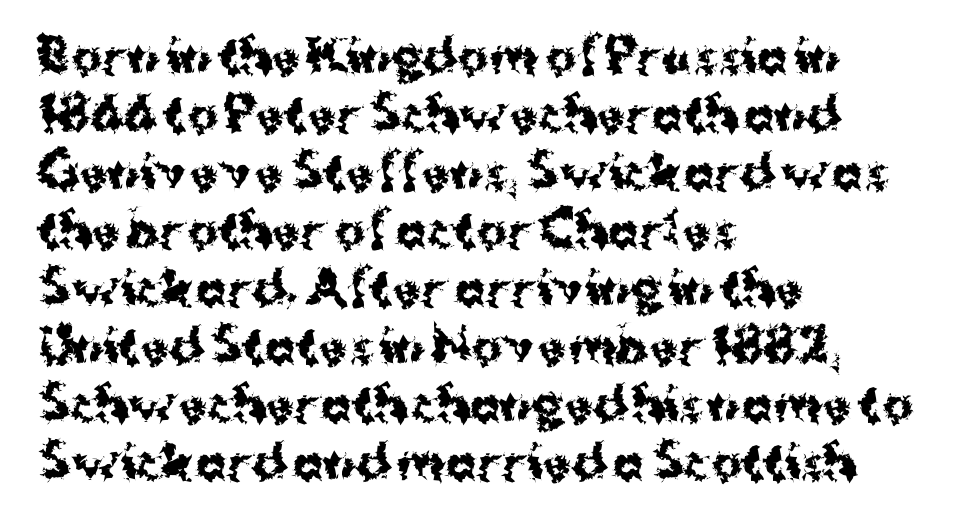
The image shows 46 px bold sans-serif type, upright; set left-aligned, normal line spacing (1.26x), normal letter spacing, not underlined; medium stroke contrast and a medium x-height.
